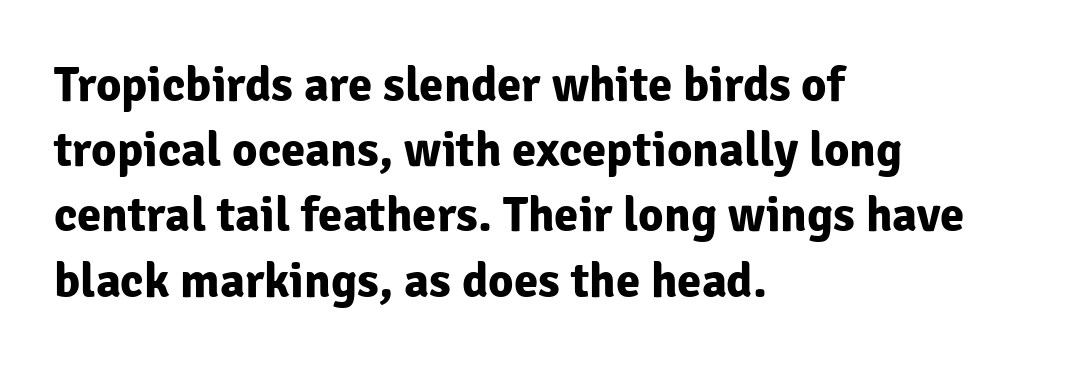
{"serif": "no", "italic": "no", "bold": "yes", "weight": "bold", "width": "normal", "stroke_contrast": "low", "x_height": "medium", "monospaced": "no", "underline": "no", "align": "left", "line_spacing": "normal", "line_spacing_ratio": 1.33, "letter_spacing": "normal", "letter_spacing_em": 0.0, "glyph_px": 49}
